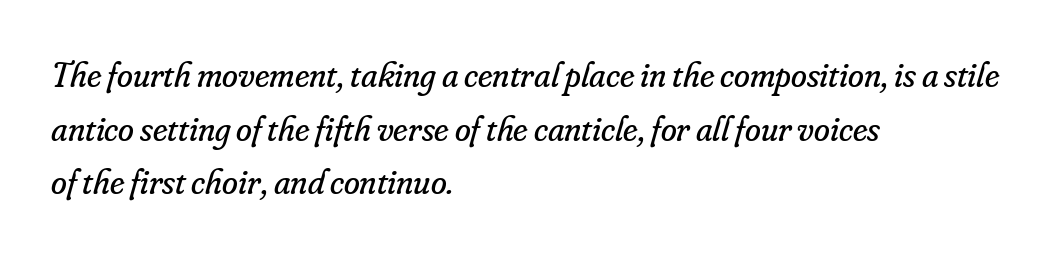
Underline: absent. A light-to-regular cut is what we see here. Glyph-to-glyph distance matches everyday printed text. The lettering tilts uniformly, giving the passage an italic look.
